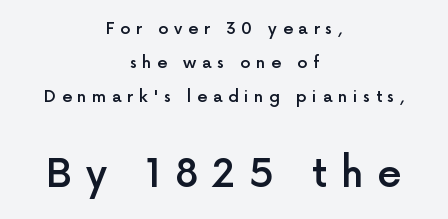
The image shows 39 px semibold sans-serif type, upright; set centered, loose line spacing (2.11x), unusually wide letter spacing (+0.35 em), not underlined; the second (bottom) block is 2.44x larger; a medium x-height.
